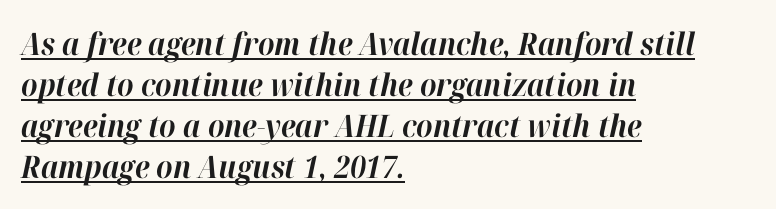
The image shows 31 px bold type, italic (leaning right); set left-aligned, normal line spacing (1.32x), normal letter spacing, underlined; high stroke contrast and a medium x-height.
